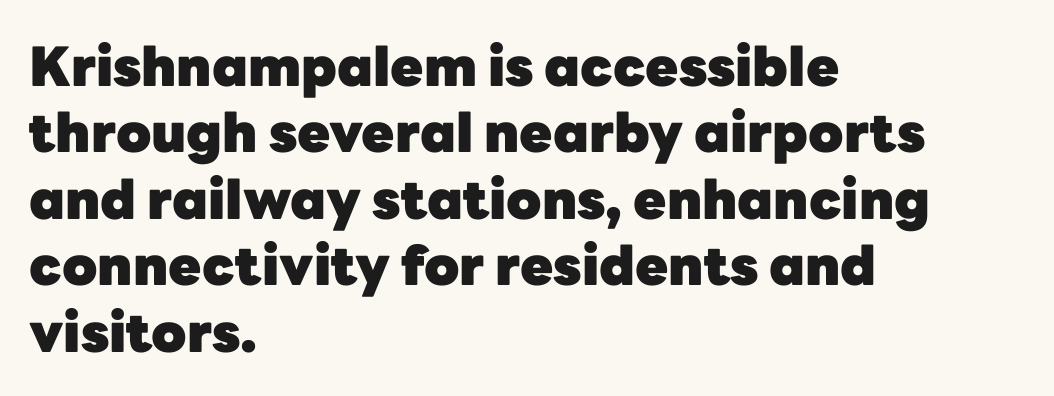
The image shows 54 px heavy sans-serif type, upright; set left-aligned, line spacing 1.23x, normal letter spacing, not underlined; low stroke contrast and a medium x-height.
